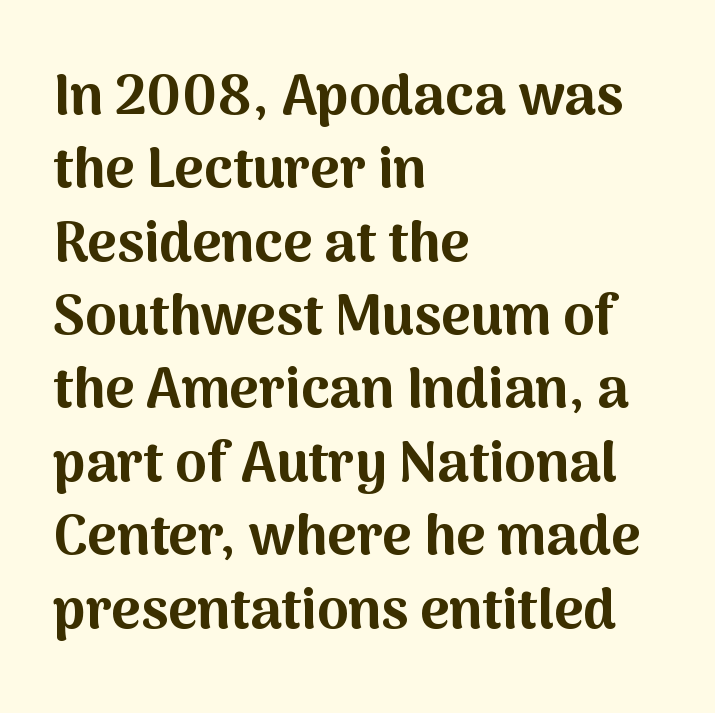
Bare-footed words on every line. Caption: bold face, heavy strokes. Regarding leading, the lines here are spaced in the standard way. Proportional: the letters do not fall into vertical columns.
